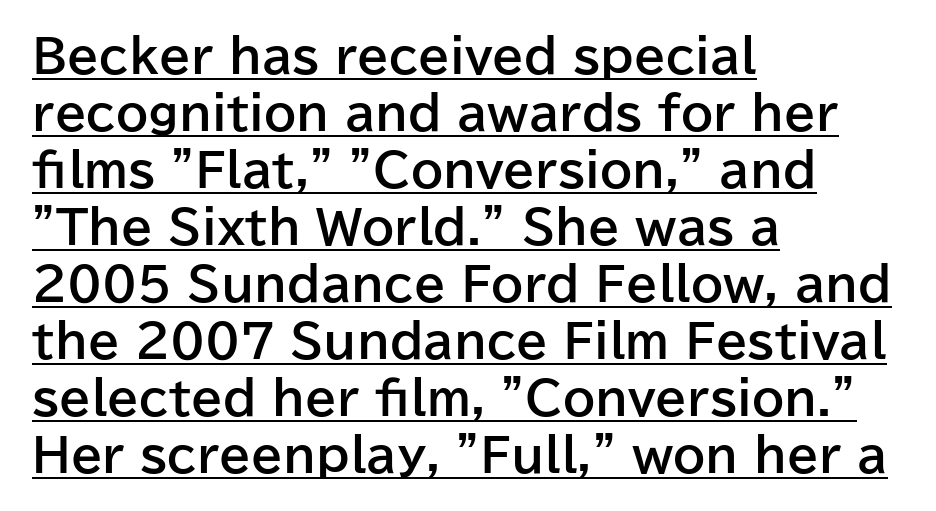
Emphasis is given by a line drawn under the lettering. The passage shown is typed in a proportional face where columns would drift. The font's upright variant was chosen for this text. Examine the stroke ends and you'll find no serifs. These lines keep a tight, regular rhythm from letter to letter. Every row of glyphs begins at an identical x-position on the left.
